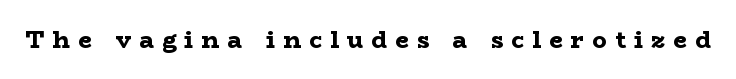
{"italic": "no", "bold": "yes", "underline": "no", "letter_spacing": "wide", "letter_spacing_em": 0.34, "glyph_px": 24}
